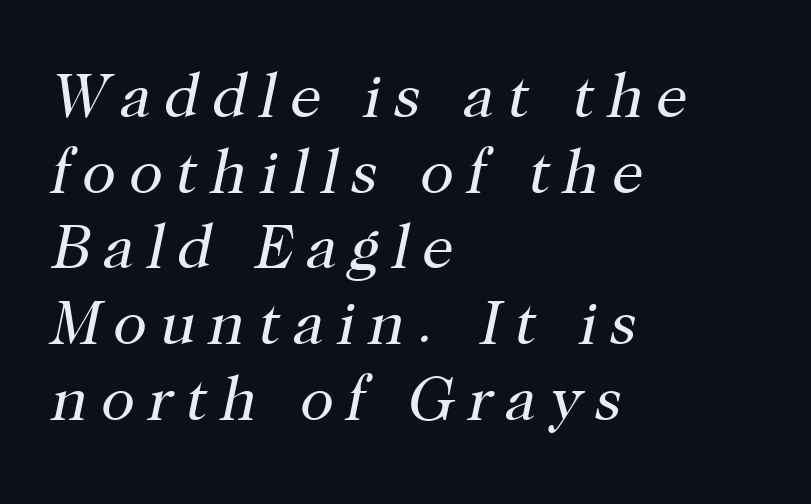
Q: Is the text bold? A: No.
Q: Is the text italic (slanted)? A: Yes, it leans right by about 12 degrees.
Q: Is the typeface a serif or a sans-serif typeface? A: Serif.
Q: Is the text underlined? A: No.
Q: How is the paragraph aligned? A: Left-aligned.
Q: Is the spacing between letters normal or unusually wide? A: Unusually wide.
Q: Width (condensed, normal, or wide)? A: Normal.
Q: Stroke contrast? A: High.
Q: x-height? A: Medium.
Q: Monospaced? A: No.
